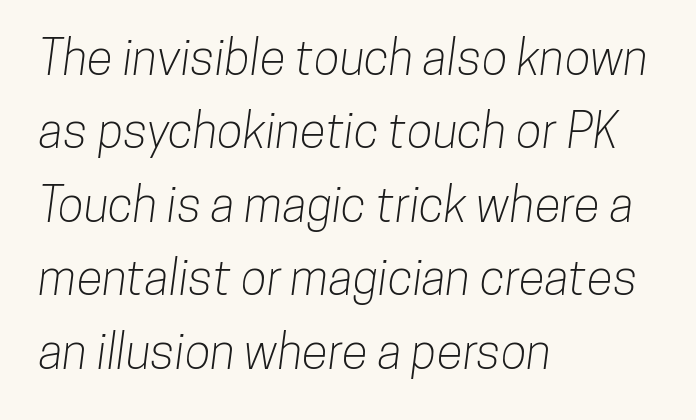
The image shows 48 px condensed sans-serif type; set left-aligned, normal line spacing (1.53x), normal letter spacing, not underlined; low stroke contrast and a medium x-height.
